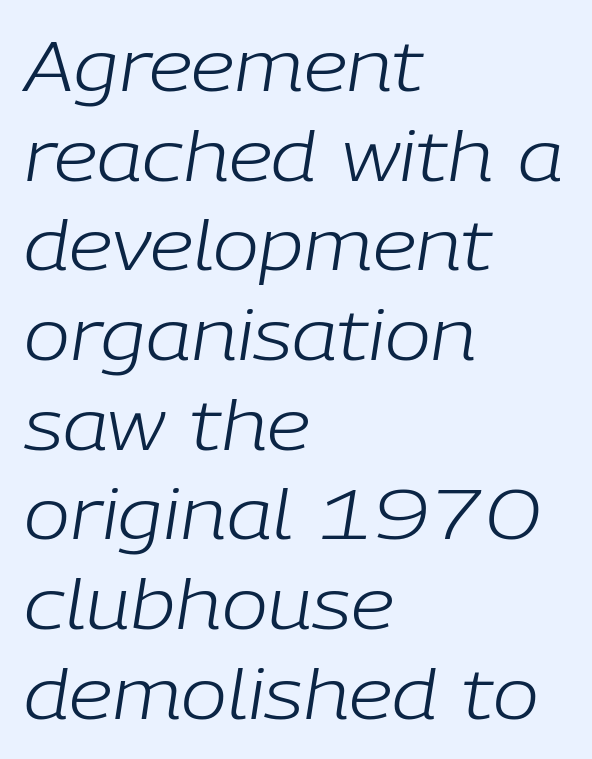
{"italic": "yes", "lean": "right", "slant_degrees": 9, "bold": "no", "weight": "light", "width": "normal", "stroke_contrast": "low", "x_height": "medium", "monospaced": "no", "underline": "no", "align": "left", "line_spacing": "normal", "line_spacing_ratio": 1.3, "letter_spacing": "normal", "letter_spacing_em": 0.0, "glyph_px": 69}
